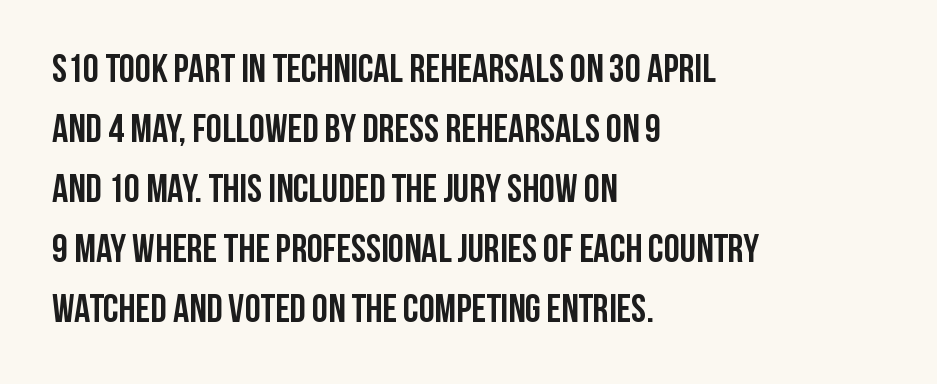
Q: Is the text bold? A: Yes.
Q: Is the text italic (slanted)? A: No, it is upright.
Q: Is the typeface a serif or a sans-serif typeface? A: Sans-serif.
Q: Is the text underlined? A: No.
Q: How is the paragraph aligned? A: Left-aligned.
Q: Is the spacing between letters normal or unusually wide? A: Normal.
Q: Is the spacing between lines tight, normal or loose? A: Normal.
Q: Width (condensed, normal, or wide)? A: Condensed.
Q: Stroke contrast? A: Low.
Q: x-height? A: Large.
Q: Monospaced? A: No.
